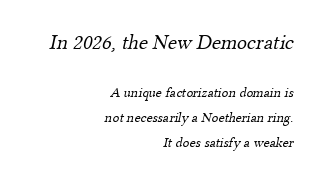
The image shows 21 px text type; set right-aligned, line spacing 1.78x, normal letter spacing, not underlined; the first (top) block is 1.5x larger.
